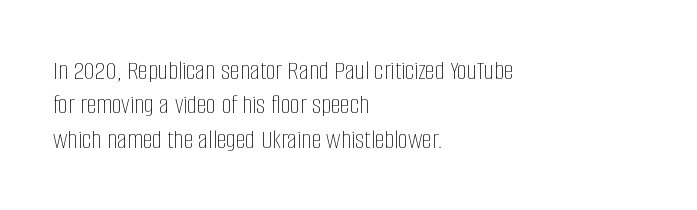
This rendering leaves character spacing at its baseline value. Alignment: flush left. The letterforms sit at book weight or below. Varying glyph widths throughout — classic text-font behaviour. Nope, not italic — everything's standing straight.
